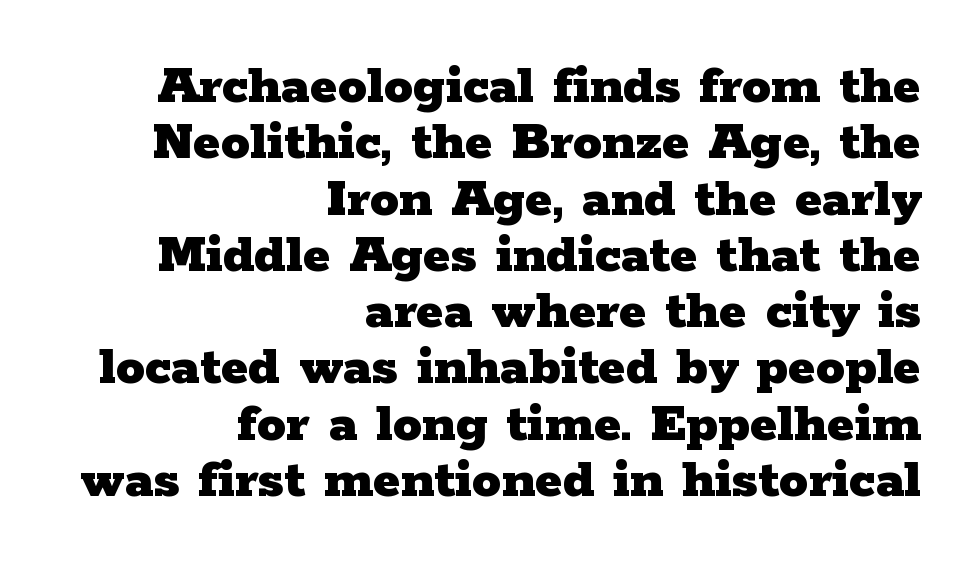
The foot of each line stays bare and open. The letters advance in unequal steps, a hallmark of proportional type. The face used here has the dense, thick strokes of a bold. Visually the block forms a straight wall on the right and a jagged coastline on the left.
